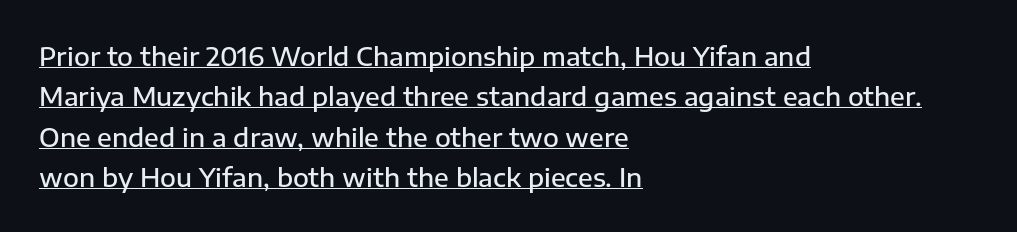
When letters stand straight like this, we call the style roman or upright. Compared with a centered layout, this one pins lines to the left instead. Reading down the column, the eye jumps a familiar distance to each next line. The passage shown has conventional tracking throughout.
